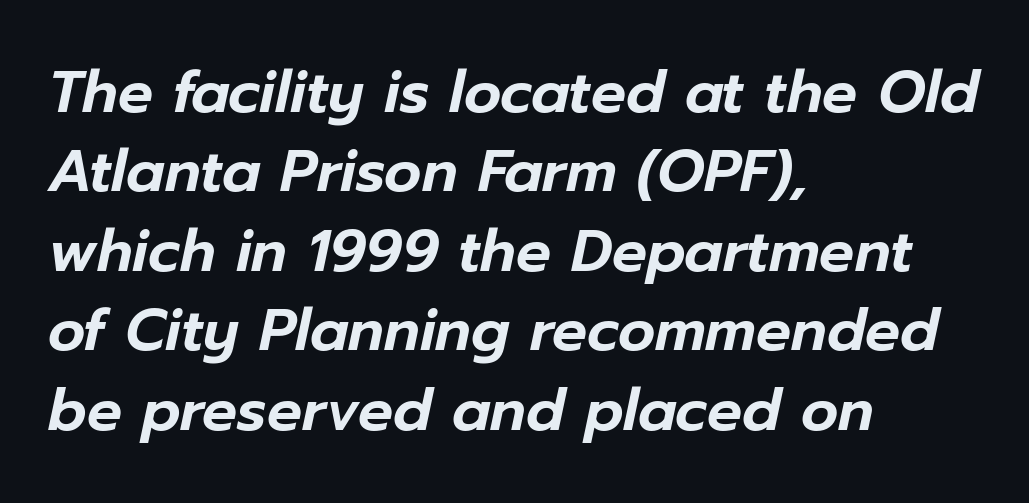
Q: Is the text italic (slanted)? A: Yes, it leans right by about 12 degrees.
Q: Is the text underlined? A: No.
Q: How is the paragraph aligned? A: Left-aligned.
Q: Is the spacing between letters normal or unusually wide? A: Normal.
Q: Is the spacing between lines tight, normal or loose? A: Normal.
Q: Width (condensed, normal, or wide)? A: Normal.
Q: Stroke contrast? A: Low.
Q: x-height? A: Medium.
Q: Monospaced? A: No.
